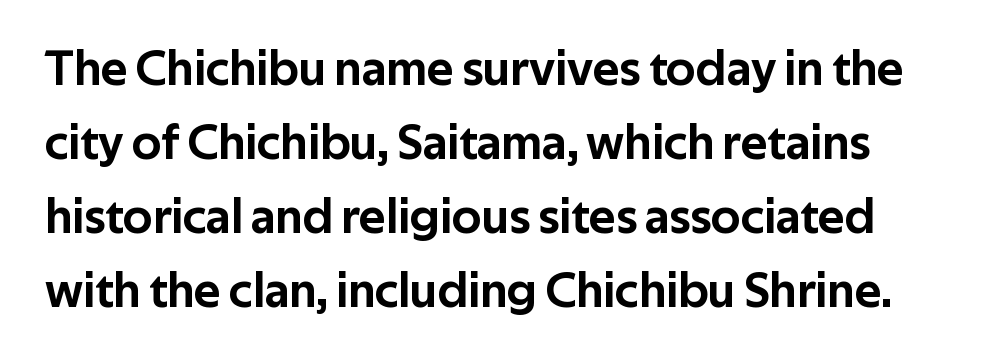
Q: Is the text italic (slanted)? A: No, it is upright.
Q: Is the typeface a serif or a sans-serif typeface? A: Sans-serif.
Q: Is the text underlined? A: No.
Q: Is the spacing between letters normal or unusually wide? A: Normal.
Q: Is the spacing between lines tight, normal or loose? A: Normal.
Q: Width (condensed, normal, or wide)? A: Normal.
Q: Stroke contrast? A: Low.
Q: x-height? A: Medium.
Q: Monospaced? A: No.
